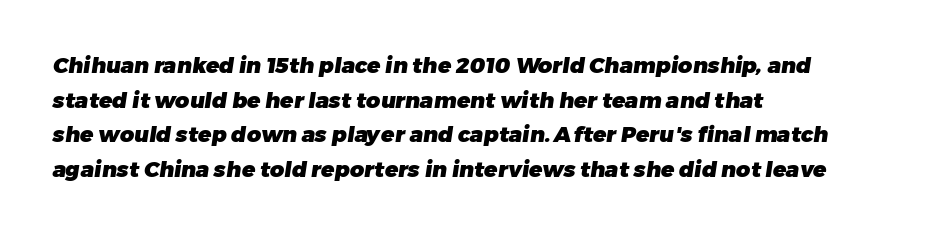
The image shows 22 px bold type; set left-aligned, normal line spacing (1.57x), normal letter spacing, not underlined.
